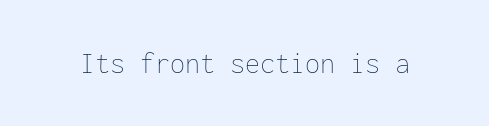
The image shows 30 px thin type, upright, monospaced; set normal letter spacing, not underlined; low stroke contrast and a medium x-height.
